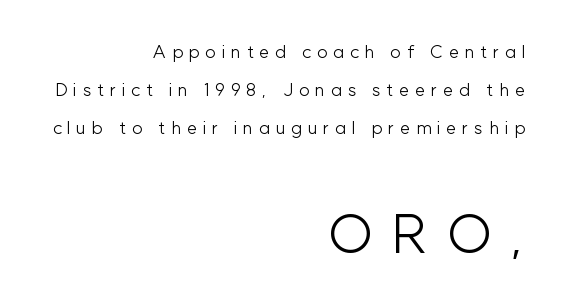
{"serif": "no", "italic": "no", "bold": "no", "weight": "light", "width": "normal", "stroke_contrast": "low", "x_height": "medium", "monospaced": "no", "underline": "no", "align": "right", "line_spacing": "loose", "line_spacing_ratio": 2.11, "letter_spacing": "wide", "letter_spacing_em": 0.32, "larger_block": "second", "size_ratio": 3.06, "glyph_px": 55}
